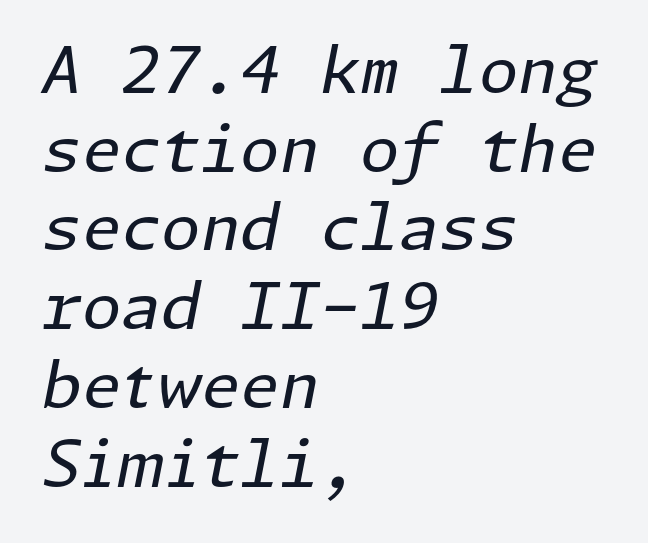
Stem width sits at or under what a default text font uses. Lines of text with bare space underneath. A classic flush-left, rag-right setting is used for this passage. Yep, that's italic — everything's leaning.
